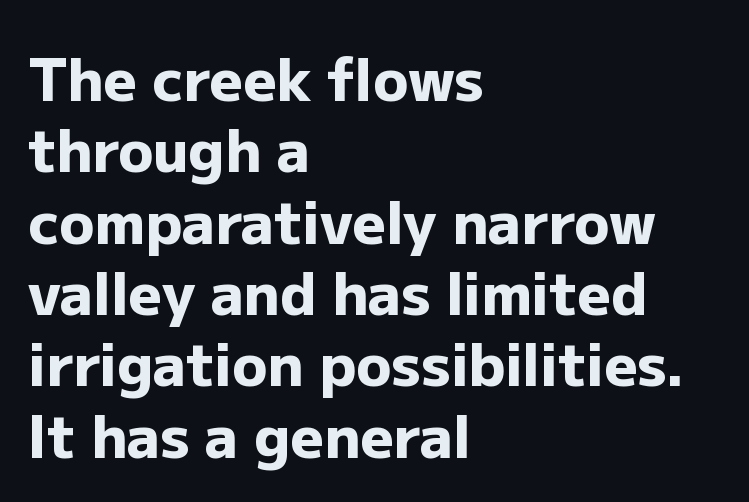
Q: Is the text bold? A: Yes.
Q: Is the text italic (slanted)? A: No, it is upright.
Q: Is the typeface a serif or a sans-serif typeface? A: Sans-serif.
Q: Is the text underlined? A: No.
Q: How is the paragraph aligned? A: Left-aligned.
Q: Is the spacing between letters normal or unusually wide? A: Normal.
Q: Width (condensed, normal, or wide)? A: Normal.
Q: Stroke contrast? A: Low.
Q: x-height? A: Medium.
Q: Monospaced? A: No.
